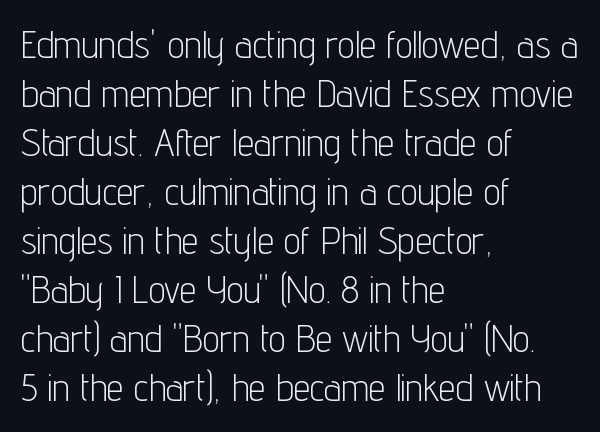
Q: Is the text bold? A: No.
Q: Is the text italic (slanted)? A: No, it is upright.
Q: Is the typeface a serif or a sans-serif typeface? A: Sans-serif.
Q: Is the text underlined? A: No.
Q: How is the paragraph aligned? A: Left-aligned.
Q: Is the spacing between letters normal or unusually wide? A: Normal.
Q: Is the spacing between lines tight, normal or loose? A: Normal.
Q: Width (condensed, normal, or wide)? A: Condensed.
Q: Stroke contrast? A: Low.
Q: x-height? A: Medium.
Q: Monospaced? A: No.
